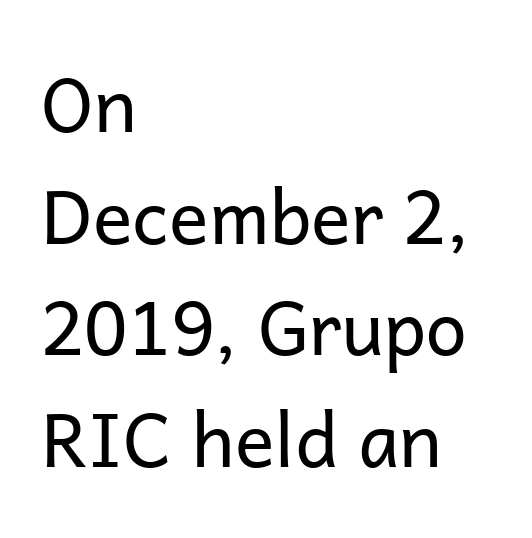
The passage shown is not underscored anywhere. Designer's note — italics off, roman on. These lines are rendered in a variable-pitch font. The tracking reads as untouched default to a designer's eye. I'd call this a sans setting — the letters go barefoot.
